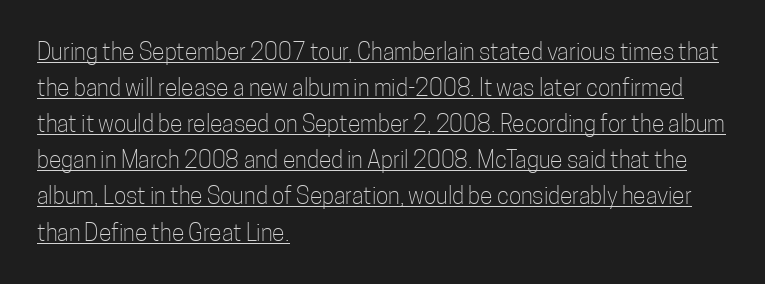
The rendering uses the underline text-decoration. Stems here are at most as thick as an everyday book face. The rag falls on the right side of this text block. Ascenders rise straight up at ninety degrees.
